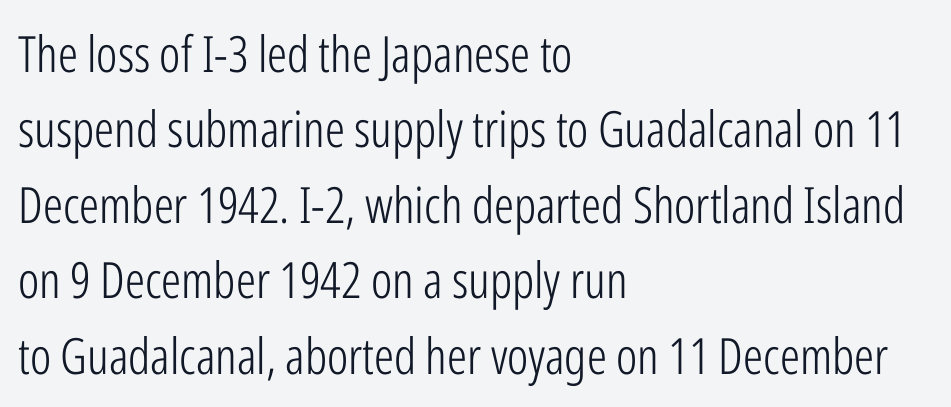
Is the letter spacing exaggerated? No — it looks like the ordinary default. The passage shown is typed in a proportional face where columns would drift. Font category for this specimen: sans-serif. This sample keeps an unexceptional amount of space between lines. The face looks like a standard text weight, possibly lighter. No italicization has been applied; the sample stays upright.
